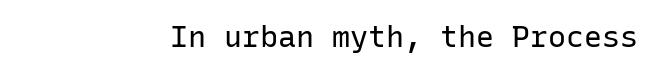
Q: Is the text bold? A: No.
Q: Is the text italic (slanted)? A: No, it is upright.
Q: Is the typeface a serif or a sans-serif typeface? A: Sans-serif.
Q: Is the text underlined? A: No.
Q: Is the spacing between letters normal or unusually wide? A: Normal.
Q: Width (condensed, normal, or wide)? A: Normal.
Q: Stroke contrast? A: Low.
Q: x-height? A: Medium.
Q: Monospaced? A: Yes.
